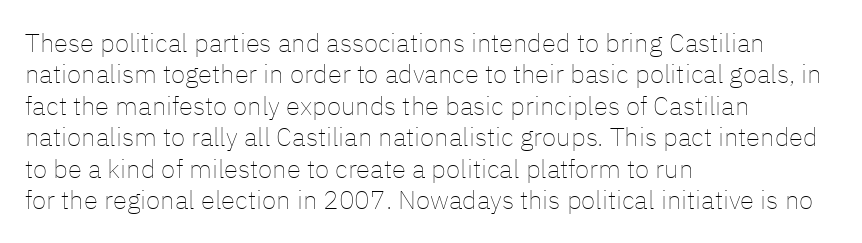
The image shows 26 px text type, upright; set left-aligned, line spacing 1.21x, normal letter spacing, not underlined.
